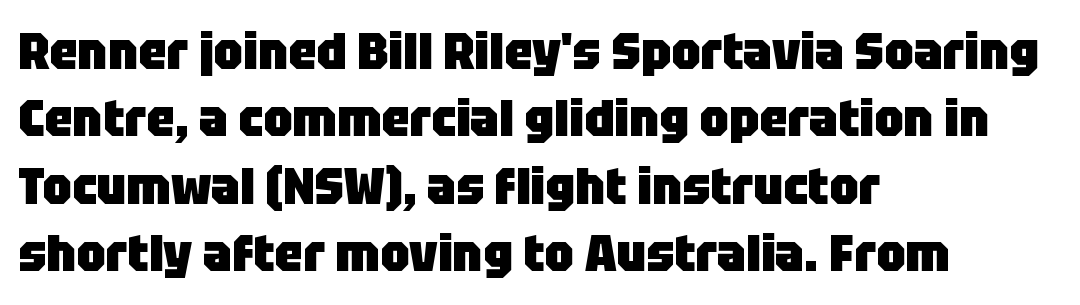
Quick note: underline off. Is this a fixed-width face? No — the glyphs have proportional, varying widths. Nothing sits at the stroke ends, so this counts as sans-serif. Successive baselines arrive at the customary interval. Left-aligned paragraph, ragged on the right. You'd pick this weight for a headline — it's a proper bold.
